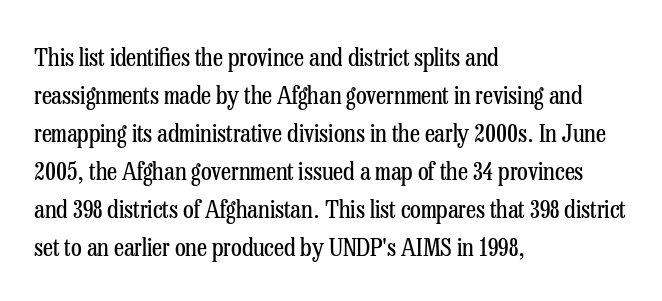
The font's upright variant was chosen for this text. The specimen omits any rule beneath the text block's lines. All the whitespace from short lines collects on the right. Tracking here is standard; glyphs follow each other at the usual distance.
